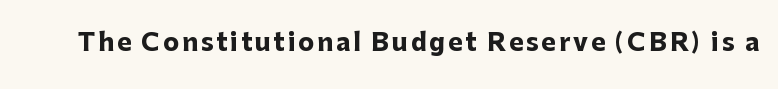
Q: Is the text bold? A: Yes.
Q: Is the text italic (slanted)? A: No, it is upright.
Q: Is the text underlined? A: No.
